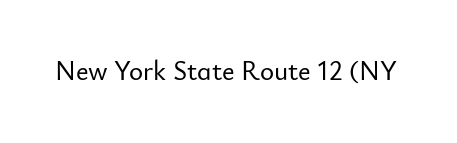
This rendering leaves character spacing at its baseline value. Has an underline been added? It has not. No italicization has been applied; the sample stays upright.
